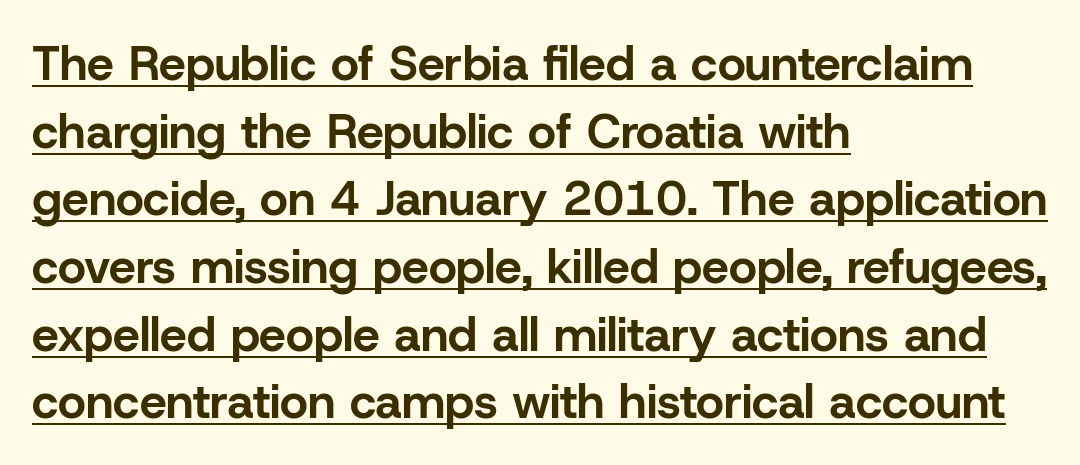
{"serif": "no", "italic": "no", "bold": "yes", "weight": "bold", "width": "normal", "stroke_contrast": "low", "x_height": "medium", "monospaced": "no", "underline": "yes", "align": "left", "line_spacing": "normal", "line_spacing_ratio": 1.41, "letter_spacing": "normal", "letter_spacing_em": 0.0, "glyph_px": 48}
